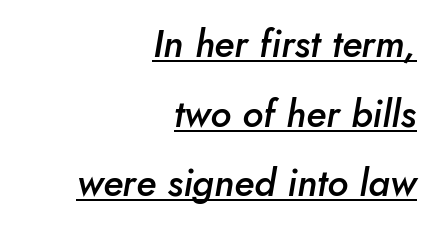
{"italic": "yes", "lean": "right", "slant_degrees": 10, "bold": "semi", "weight": "semibold", "width": "normal", "stroke_contrast": "low", "x_height": "small", "monospaced": "no", "underline": "yes", "align": "right", "line_spacing_ratio": 1.83, "letter_spacing": "normal", "letter_spacing_em": 0.0, "glyph_px": 38}
